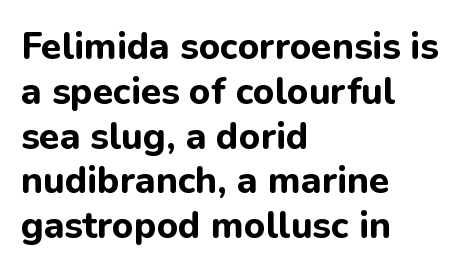
Note the varied advance widths — an 'i' is clearly narrower than an 'm'. Tall strokes in this sample are plumb rather than angled. The face used here is rendered with its standard letterfit. Which margin do the lines hug? The left one — the right edge is uneven. Each letter's strokes conclude bluntly, with no projecting serifs. Descender tails drop into unmarked territory.
